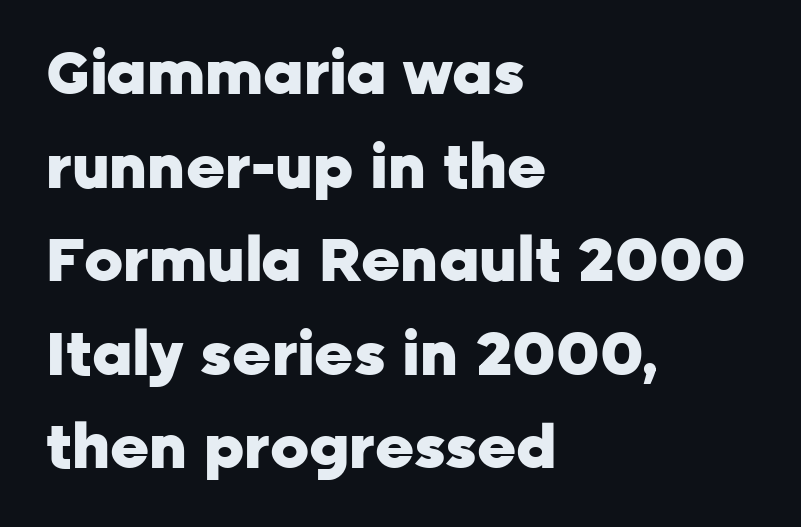
The strip under each line holds only bare page. The letterforms sit shoulder to shoulder at normal distance. Classification — sans serif. The paragraph shown leans on its left margin.
